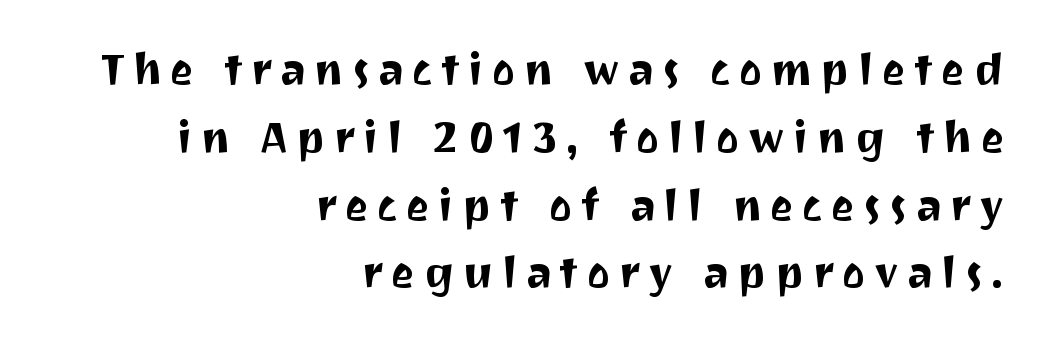
Notice how descenders clear the ascenders below comfortably — that's standard leading. These lines are rendered in a variable-pitch font. Style check: upright. Descenders hang freely into open space. The rendering shows plain stroke endings on the letterforms — a sans-serif design.
